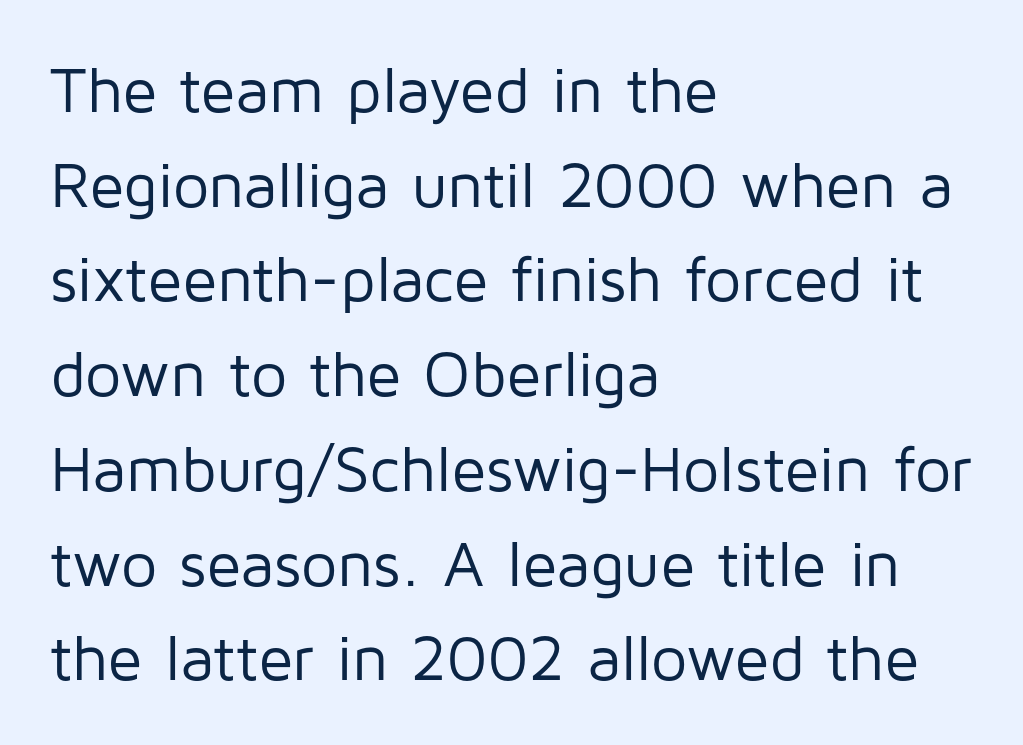
The characters are drawn with everyday or finer stroke widths. The axis of the letterforms is exactly vertical. The zone under the glyphs is completely vacant. A sans-serif font was chosen for this passage.
